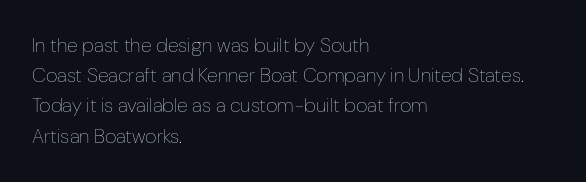
What stands out about the letter spacing? Nothing — it is the standard amount. The axis of the letterforms is exactly vertical. Check the space under the baseline: it is left empty. Evenly set lines give the paragraph a standard silhouette.
